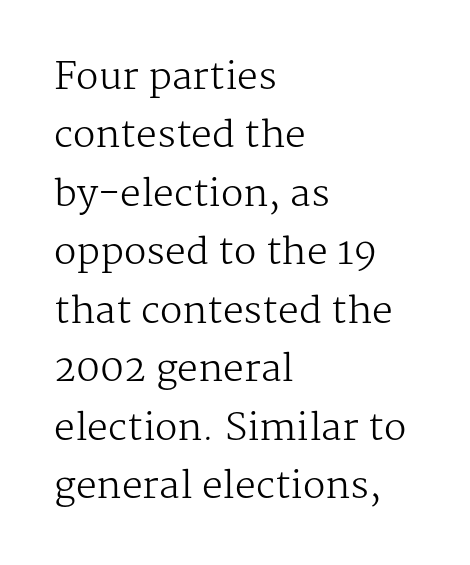
{"serif": "yes", "italic": "no", "bold": "no", "weight": "regular", "width": "normal", "stroke_contrast": "medium", "x_height": "medium", "monospaced": "no", "underline": "no", "align": "left", "line_spacing": "normal", "line_spacing_ratio": 1.58, "letter_spacing": "normal", "letter_spacing_em": 0.0, "glyph_px": 37}
